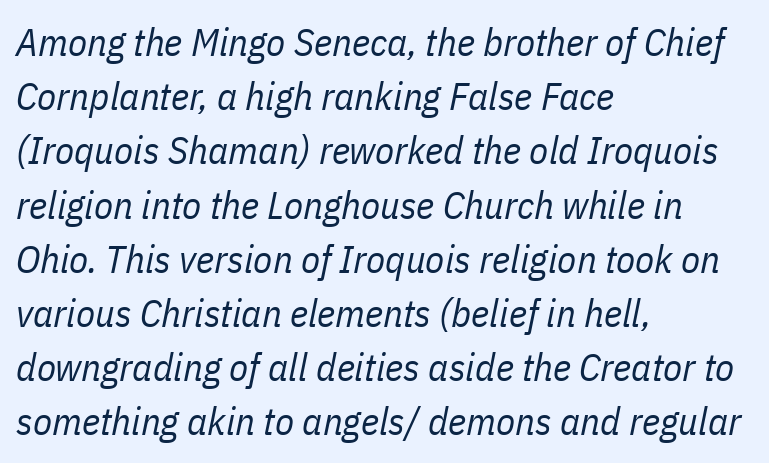
{"italic": "yes", "lean": "right", "slant_degrees": 11, "bold": "no", "weight": "regular", "width": "condensed", "stroke_contrast": "low", "x_height": "medium", "monospaced": "no", "underline": "no", "align": "left", "line_spacing": "normal", "line_spacing_ratio": 1.39, "letter_spacing": "normal", "letter_spacing_em": 0.0, "glyph_px": 39}
